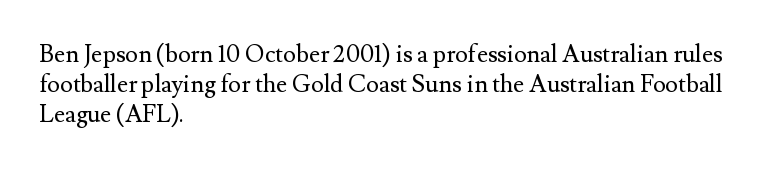
The image shows 24 px text type, upright; set left-aligned, normal line spacing (1.25x), normal letter spacing, not underlined.
